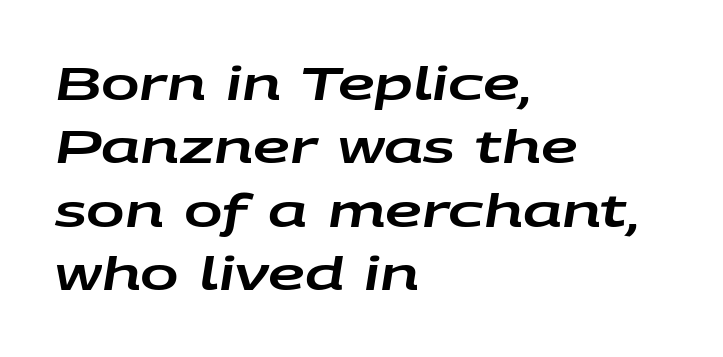
The image shows 46 px wide type, italic (leaning right); set left-aligned, normal line spacing (1.38x), normal letter spacing, not underlined; low stroke contrast and a large x-height.
